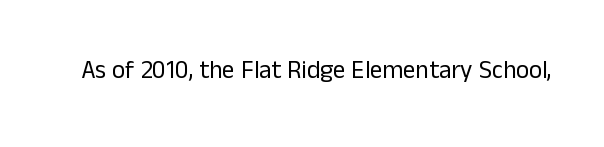
{"italic": "no", "bold": "no", "underline": "no", "letter_spacing": "normal", "letter_spacing_em": 0.0, "glyph_px": 25}
